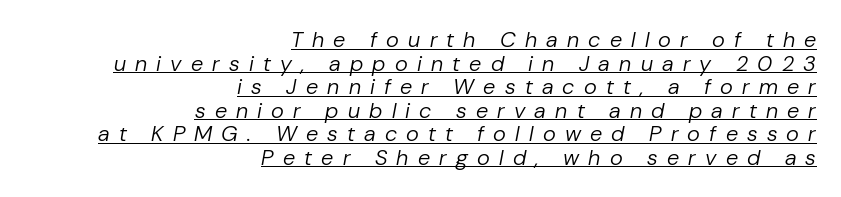
Q: Is the text bold? A: No.
Q: Is the text italic (slanted)? A: Yes, it leans right by about 10 degrees.
Q: Is the text underlined? A: Yes.
Q: How is the paragraph aligned? A: Right-aligned.
Q: Is the spacing between letters normal or unusually wide? A: Unusually wide.
Q: Is the spacing between lines tight, normal or loose? A: Tight.
